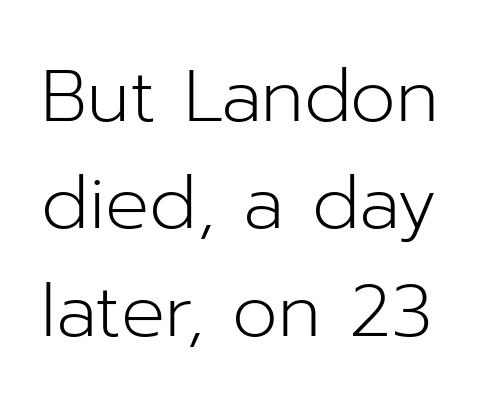
{"serif": "no", "italic": "no", "bold": "no", "weight": "light", "width": "normal", "stroke_contrast": "low", "x_height": "medium", "monospaced": "no", "underline": "no", "line_spacing": "normal", "line_spacing_ratio": 1.47, "letter_spacing": "normal", "letter_spacing_em": 0.0, "glyph_px": 73}
